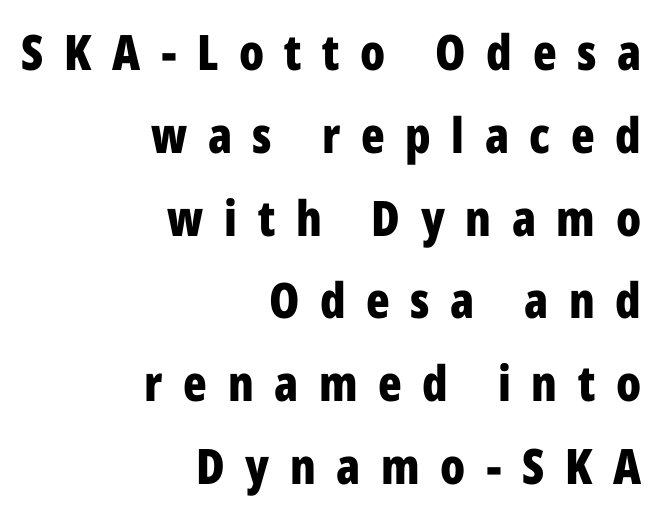
The image shows 49 px bold, condensed sans-serif type, upright; set right-aligned, normal line spacing (1.69x), unusually wide letter spacing (+0.42 em), not underlined; low stroke contrast and a medium x-height.
